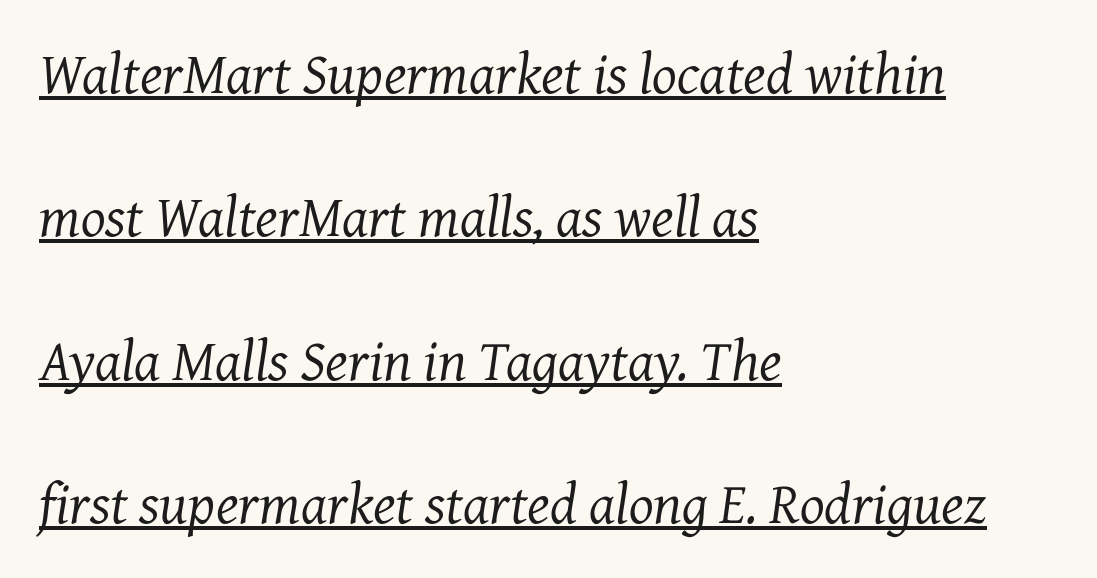
Q: Is the text bold? A: No.
Q: Is the text italic (slanted)? A: Yes, it leans right by about 7 degrees.
Q: Is the typeface a serif or a sans-serif typeface? A: Serif.
Q: Is the text underlined? A: Yes.
Q: How is the paragraph aligned? A: Left-aligned.
Q: Is the spacing between letters normal or unusually wide? A: Normal.
Q: Is the spacing between lines tight, normal or loose? A: Loose.
Q: Width (condensed, normal, or wide)? A: Normal.
Q: Stroke contrast? A: Medium.
Q: x-height? A: Medium.
Q: Monospaced? A: No.
